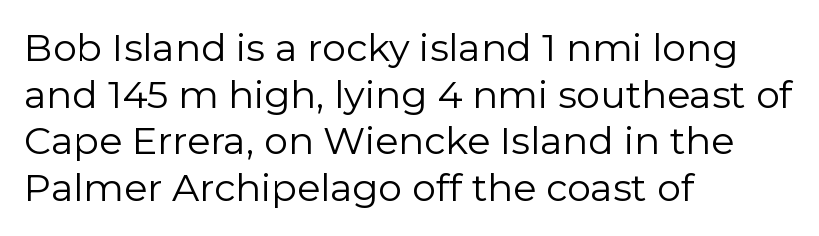
The horizontal fit of the characters is conventional and even. On a weight scale, this lands at 450 or below. The letters carry no serifs — their stems end cleanly without finishing strokes. The text block is weighted toward the left margin, trailing off unevenly rightward. Check under the words: just untouched page. The typography opts for an upright posture over an oblique one.
